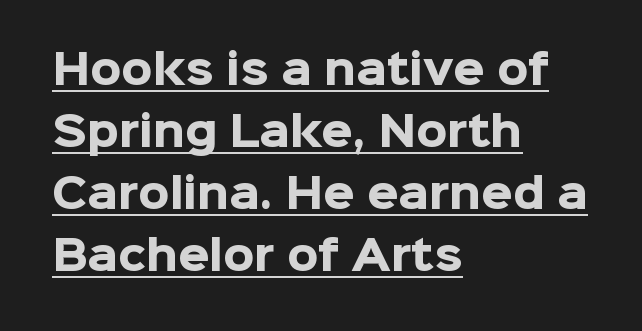
Q: Is the text bold? A: Yes.
Q: Is the text italic (slanted)? A: No, it is upright.
Q: Is the typeface a serif or a sans-serif typeface? A: Sans-serif.
Q: Is the text underlined? A: Yes.
Q: How is the paragraph aligned? A: Left-aligned.
Q: Is the spacing between letters normal or unusually wide? A: Normal.
Q: Is the spacing between lines tight, normal or loose? A: Normal.
Q: Width (condensed, normal, or wide)? A: Normal.
Q: Stroke contrast? A: Low.
Q: x-height? A: Medium.
Q: Monospaced? A: No.
